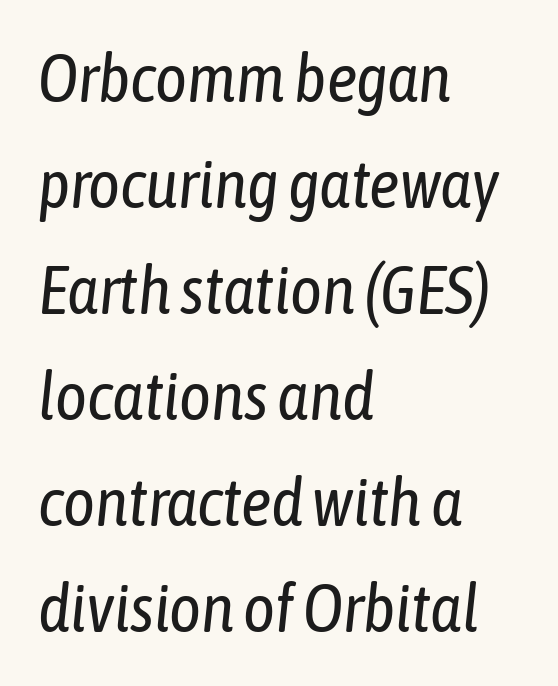
Caption: standard tracking, unaltered. These lines sit exactly where default settings would place them. The baseline area is clear. The font is comparable to plain body text, perhaps lighter. The typography opts for an oblique posture over an upright one.
